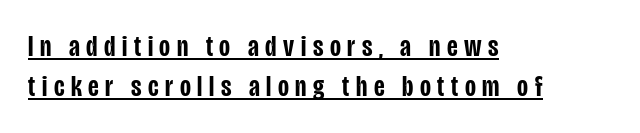
Does the copy run flush right? No — it runs flush left. Proportional: the letters do not fall into vertical columns. Caption: expanded tracking, letters set apart. In designer terms, the underline attribute is active on this setting. The designer left line spacing at the default.
